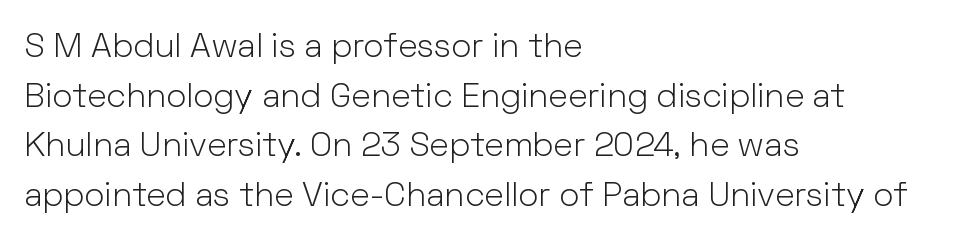
The image shows 34 px light sans-serif type, upright; set left-aligned, normal line spacing (1.46x), normal letter spacing, not underlined; low stroke contrast and a medium x-height.
